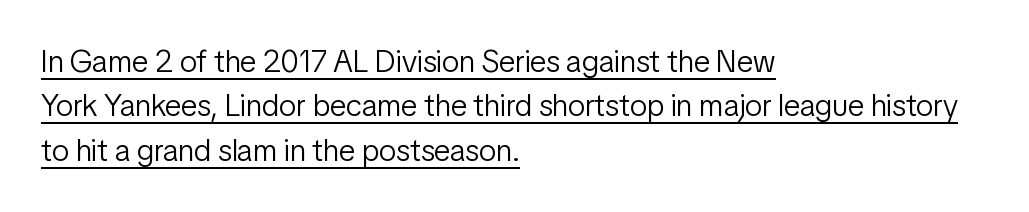
The image shows 31 px light, condensed sans-serif type, upright; set left-aligned, normal line spacing (1.43x), normal letter spacing, underlined; low stroke contrast and a medium x-height.
